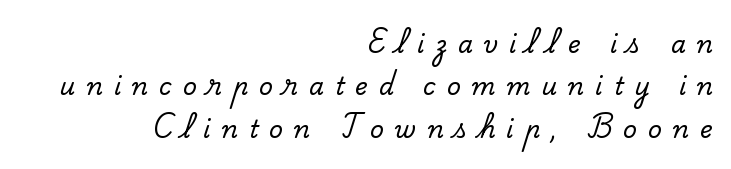
Each line ends at the same right margin while the left side varies. Characters follow at a spacing far wider than the type designer built in. Clear beneath every line of the passage.
